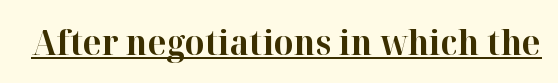
Varying glyph widths throughout — classic text-font behaviour. Somebody hit Ctrl+U on this one — the words are underlined. The passage shown is typeset with a serif family. Nothing unusual about the tracking: characters are spaced as the font intends.
